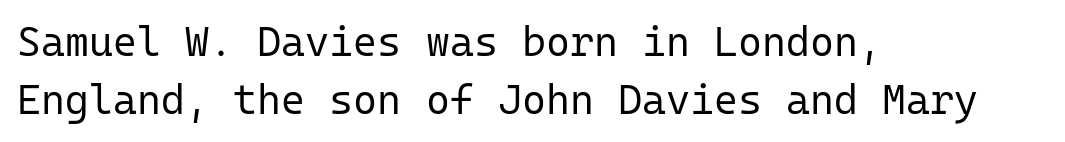
The image shows 41 px regular-weight sans-serif type, upright, monospaced; set left-aligned, normal line spacing (1.42x), normal letter spacing, not underlined; low stroke contrast and a medium x-height.
